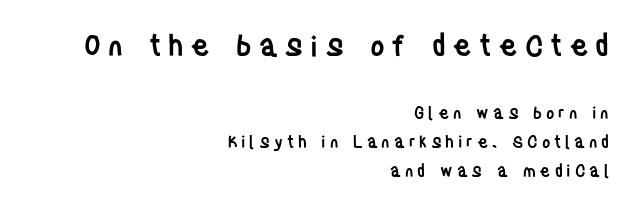
Q: Is the text bold? A: Semi-bold.
Q: Is the text italic (slanted)? A: No, it is upright.
Q: Is the typeface a serif or a sans-serif typeface? A: Sans-serif.
Q: Is the text underlined? A: No.
Q: How is the paragraph aligned? A: Right-aligned.
Q: Is the spacing between letters normal or unusually wide? A: Unusually wide.
Q: Which block of text is set in a larger size, the first (top) or the second (bottom)? A: The first (top) one.
Q: Width (condensed, normal, or wide)? A: Condensed.
Q: Stroke contrast? A: Low.
Q: x-height? A: Large.
Q: Monospaced? A: No.
